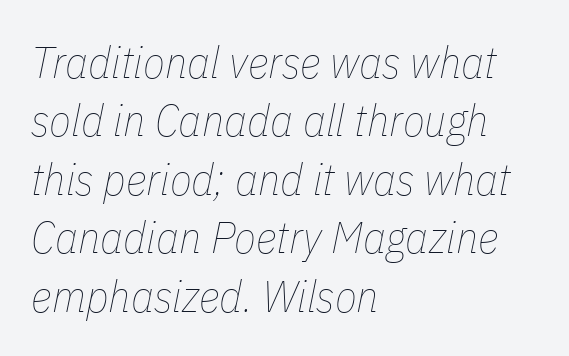
The image shows 45 px thin, condensed type, italic (leaning right); set left-aligned, normal line spacing (1.3x), normal letter spacing, not underlined; low stroke contrast and a medium x-height.
